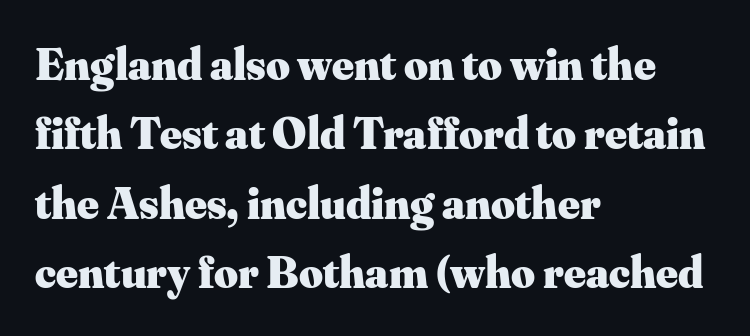
{"serif": "yes", "italic": "no", "bold": "yes", "weight": "heavy", "width": "normal", "stroke_contrast": "medium", "x_height": "small", "monospaced": "no", "underline": "no", "align": "left", "line_spacing": "normal", "line_spacing_ratio": 1.51, "letter_spacing": "normal", "letter_spacing_em": 0.0, "glyph_px": 46}
